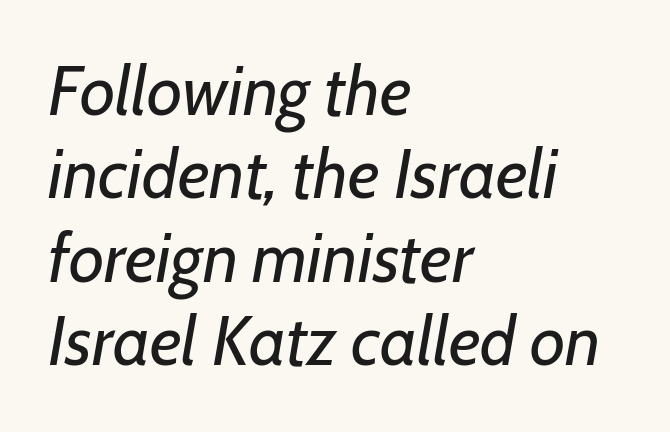
{"italic": "yes", "lean": "right", "slant_degrees": 7, "bold": "no", "weight": "regular", "width": "normal", "stroke_contrast": "low", "x_height": "medium", "monospaced": "no", "underline": "no", "align": "left", "line_spacing_ratio": 1.21, "letter_spacing": "normal", "letter_spacing_em": 0.0, "glyph_px": 69}
